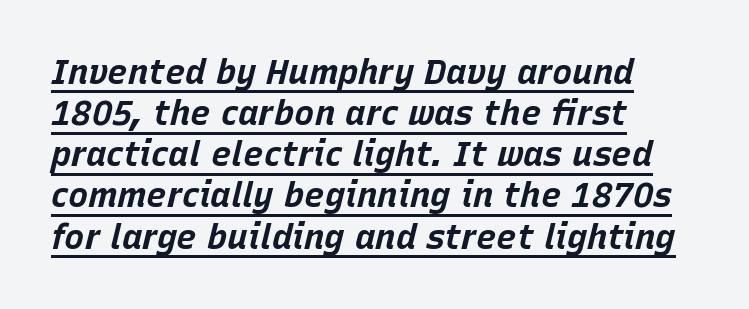
{"italic": "yes", "lean": "right", "slant_degrees": 15, "bold": "yes", "weight": "bold", "width": "normal", "stroke_contrast": "low", "x_height": "large", "monospaced": "no", "underline": "yes", "align": "left", "line_spacing_ratio": 1.21, "letter_spacing": "normal", "letter_spacing_em": 0.0, "glyph_px": 34}
